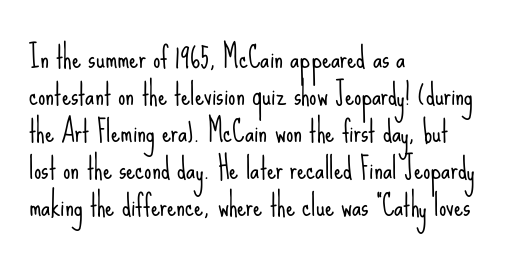
These lines were composed using upright roman letters. Horizontal alignment here is leftward, the default for most running prose. The string is rendered with underlining switched off. Grotesque or geometric, the face here clearly has no serifs.
